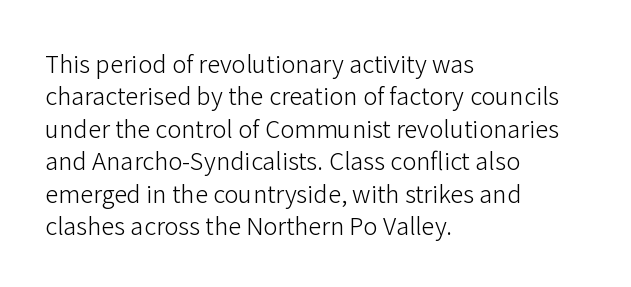
The image shows 24 px text type, upright; set left-aligned, normal line spacing (1.35x), normal letter spacing, not underlined.
